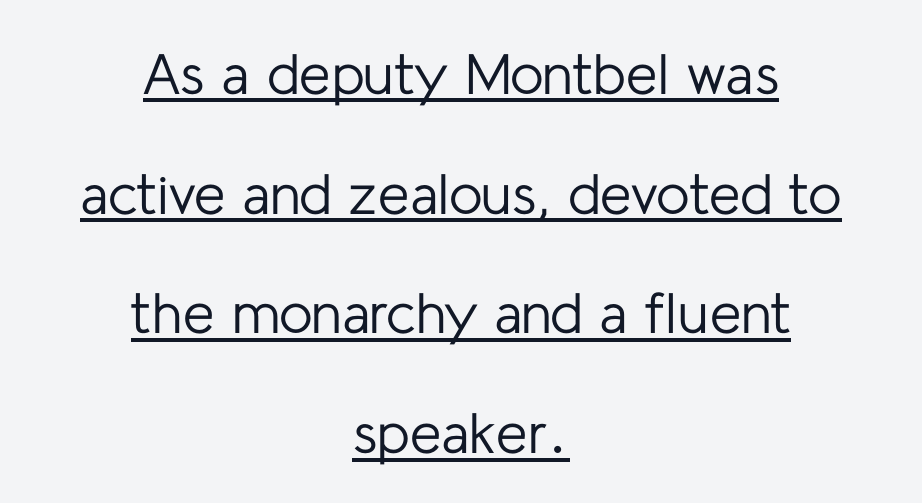
{"serif": "no", "italic": "no", "bold": "no", "weight": "regular", "width": "normal", "stroke_contrast": "low", "x_height": "medium", "monospaced": "no", "underline": "yes", "align": "center", "line_spacing": "loose", "line_spacing_ratio": 2.1, "letter_spacing": "normal", "letter_spacing_em": 0.0, "glyph_px": 57}
